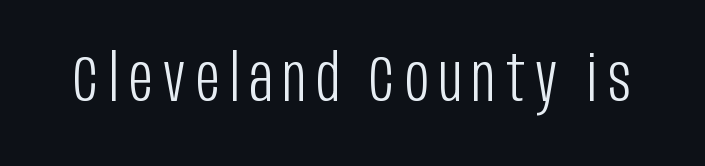
The image shows 65 px light, condensed sans-serif type, upright; set not underlined; low stroke contrast and a large x-height.
